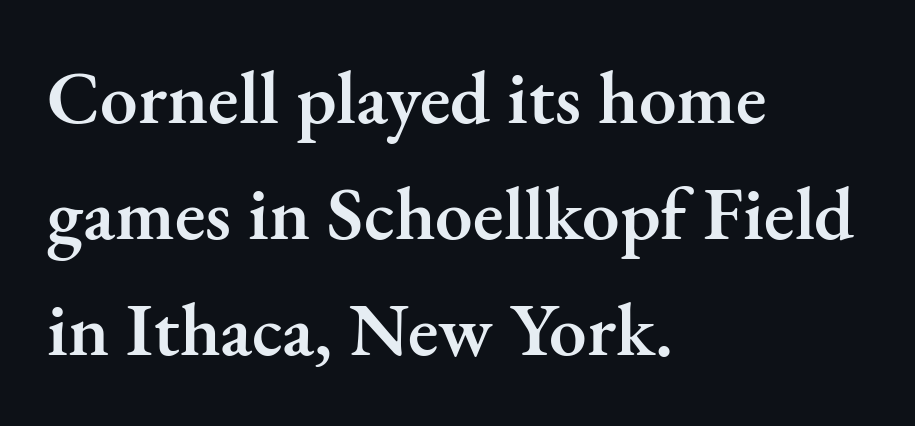
The image shows 75 px semibold serif type, upright; set left-aligned, normal line spacing (1.55x), normal letter spacing, not underlined; medium stroke contrast and a small x-height.
